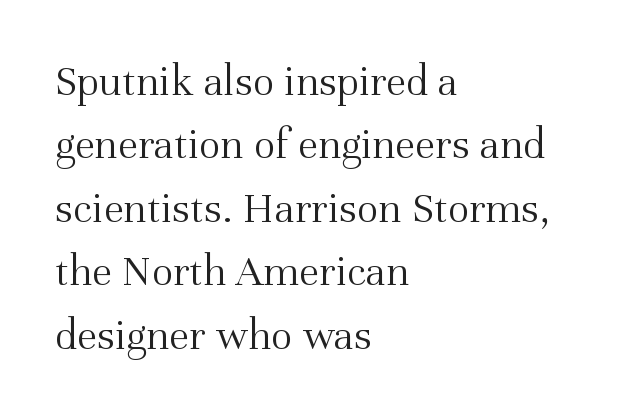
The passage shown is typeset with a serif family. Bold? No — there's no thickening of the strokes. The lines are quadded left. There is no visible air inserted between adjacent glyphs. Is there any slant? The stems are plumb. Leading: standard.
